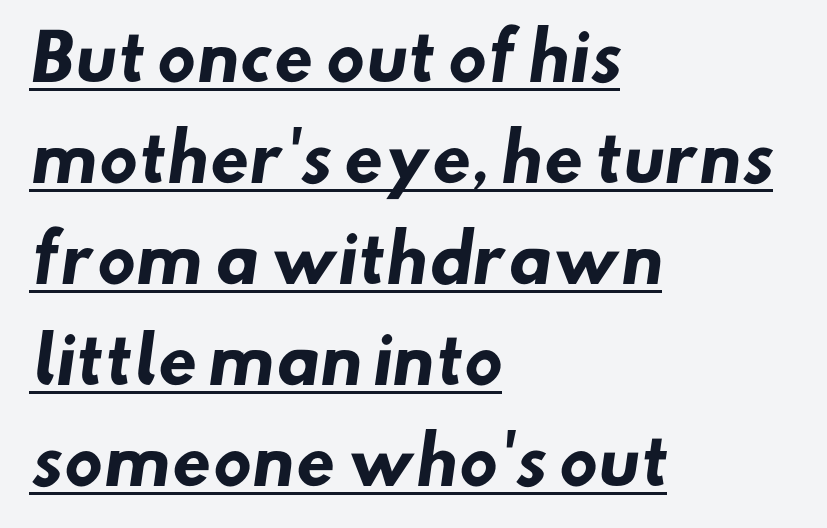
The image shows 64 px heavy sans-serif type; set left-aligned, normal line spacing (1.58x), normal letter spacing, underlined; low stroke contrast and a small x-height.
